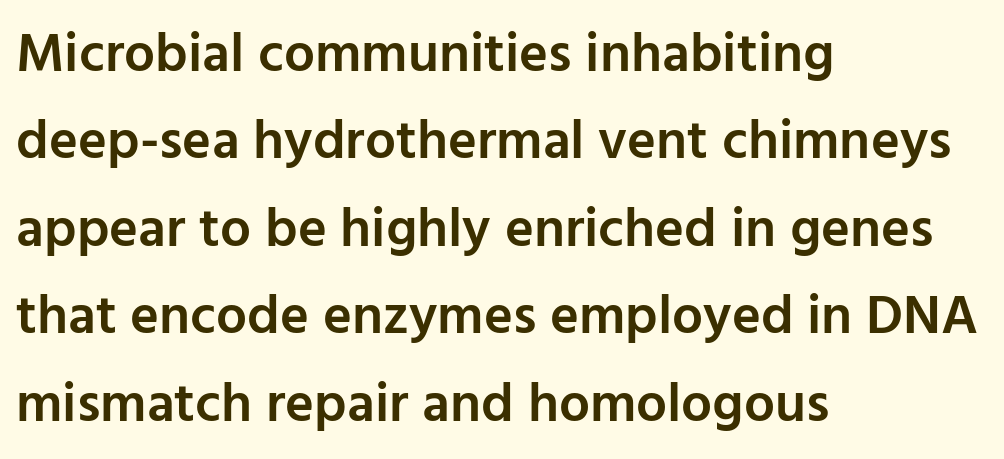
Whoever set this chose a conventional vertical rhythm. Descenders are the only things crossing below the line. The line texture is even and compact thanks to regular tracking. Style check: upright. The glyphs have the mass of a demibold cut, below bold. These lines are composed in type without serifs.
